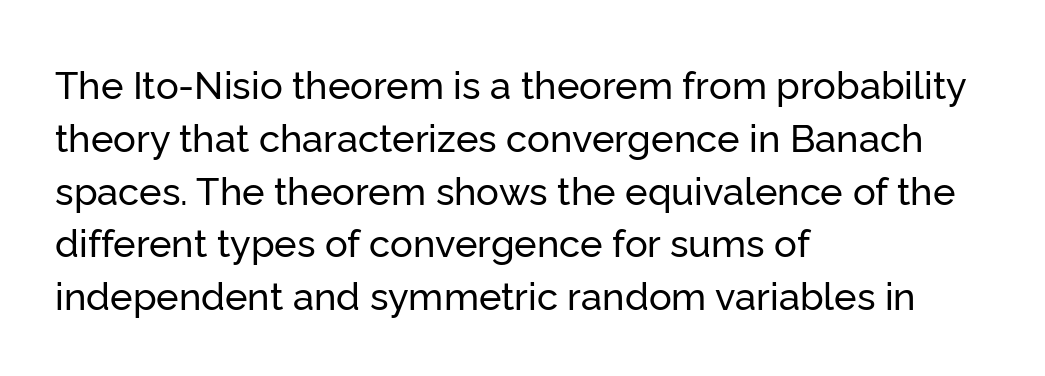
The image shows 38 px sans-serif type, upright; set left-aligned, normal line spacing (1.39x), normal letter spacing, not underlined; low stroke contrast and a medium x-height.
